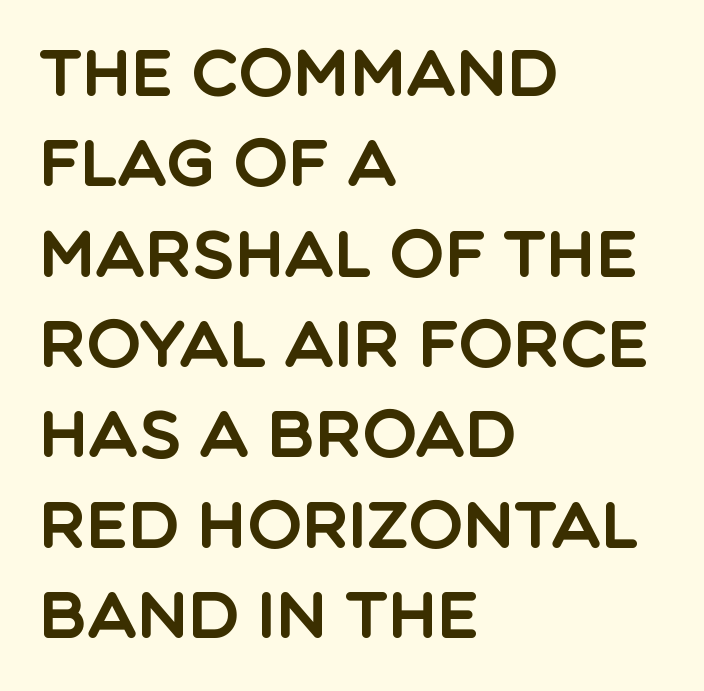
{"serif": "no", "italic": "no", "width": "normal", "x_height": "large", "monospaced": "no", "underline": "no", "align": "left", "line_spacing": "normal", "line_spacing_ratio": 1.39, "letter_spacing": "normal", "letter_spacing_em": 0.0, "glyph_px": 65}
